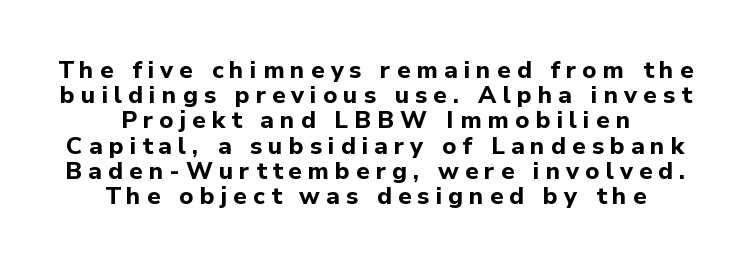
Q: Is the text bold? A: Yes.
Q: Is the text italic (slanted)? A: No, it is upright.
Q: Is the text underlined? A: No.
Q: How is the paragraph aligned? A: Centered.
Q: Is the spacing between letters normal or unusually wide? A: Unusually wide.
Q: Is the spacing between lines tight, normal or loose? A: Tight.
